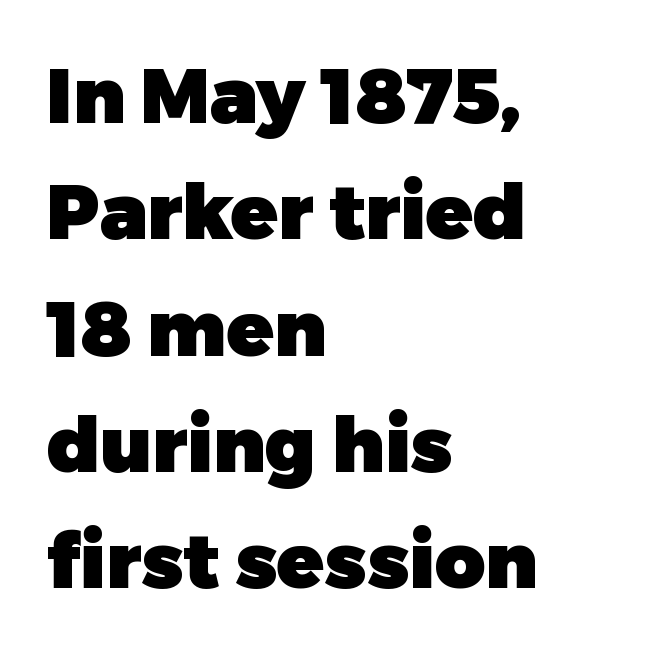
{"serif": "no", "italic": "no", "bold": "yes", "weight": "heavy", "width": "normal", "stroke_contrast": "low", "x_height": "medium", "monospaced": "no", "underline": "no", "align": "left", "line_spacing": "normal", "line_spacing_ratio": 1.51, "letter_spacing": "normal", "letter_spacing_em": 0.0, "glyph_px": 77}
